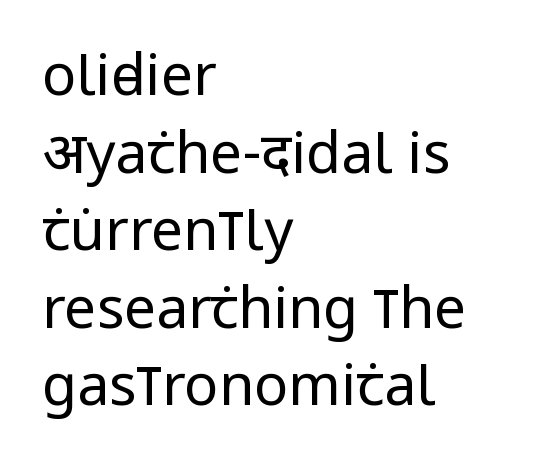
Compared with typical body copy, the letter spacing here is the same. Line starts are locked; line ends wander. Summary of vertical rhythm: regular, with standard interline spacing. Grotesque or geometric, the face here clearly has no serifs. The lettering holds an erect, upright posture throughout.
